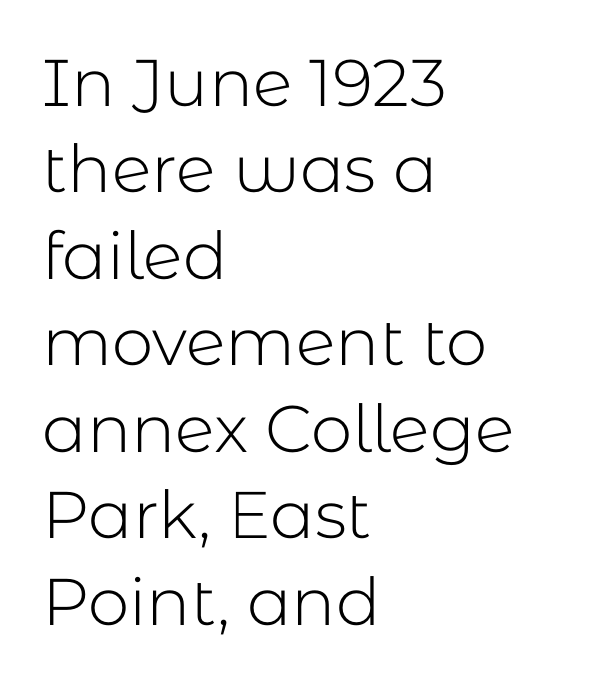
{"serif": "no", "italic": "no", "bold": "no", "weight": "light", "width": "normal", "stroke_contrast": "low", "x_height": "medium", "monospaced": "no", "underline": "no", "align": "left", "line_spacing": "normal", "line_spacing_ratio": 1.31, "letter_spacing": "normal", "letter_spacing_em": 0.0, "glyph_px": 66}
